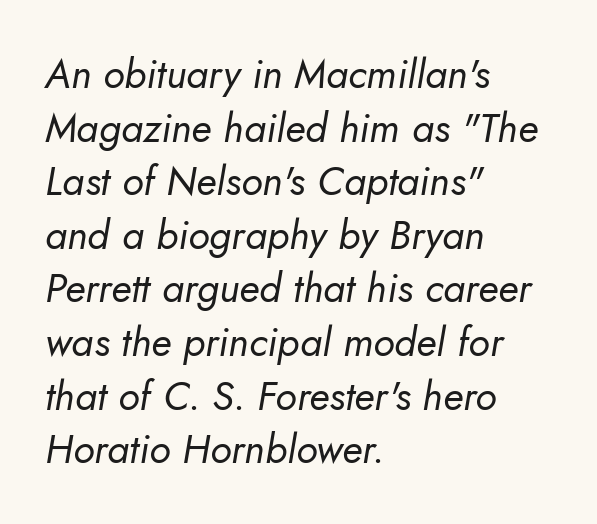
Q: Is the text bold? A: No.
Q: Is the text italic (slanted)? A: Yes, it leans right by about 5 degrees.
Q: Is the text underlined? A: No.
Q: How is the paragraph aligned? A: Left-aligned.
Q: Is the spacing between letters normal or unusually wide? A: Normal.
Q: Is the spacing between lines tight, normal or loose? A: Normal.
Q: Width (condensed, normal, or wide)? A: Normal.
Q: Stroke contrast? A: Low.
Q: x-height? A: Small.
Q: Monospaced? A: No.
